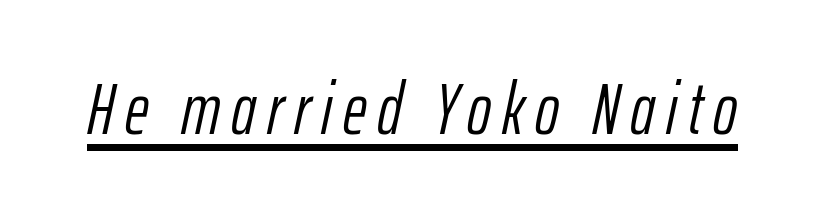
Q: Is the text bold? A: No.
Q: Is the text italic (slanted)? A: Yes, it leans right by about 12 degrees.
Q: Is the text underlined? A: Yes.
Q: Width (condensed, normal, or wide)? A: Condensed.
Q: Stroke contrast? A: Low.
Q: x-height? A: Medium.
Q: Monospaced? A: No.
